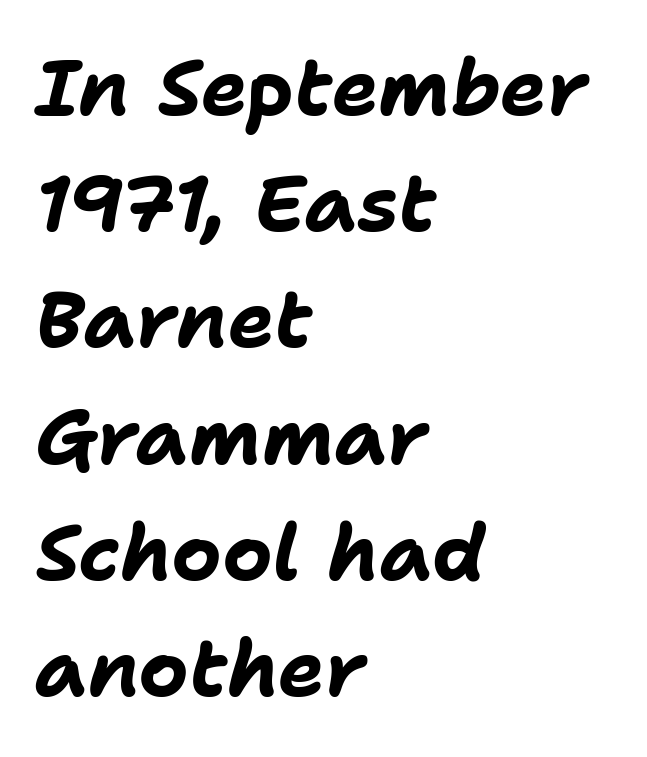
The image shows 78 px bold type, italic (leaning right); set left-aligned, normal line spacing (1.49x), normal letter spacing, not underlined; low stroke contrast and a medium x-height.
